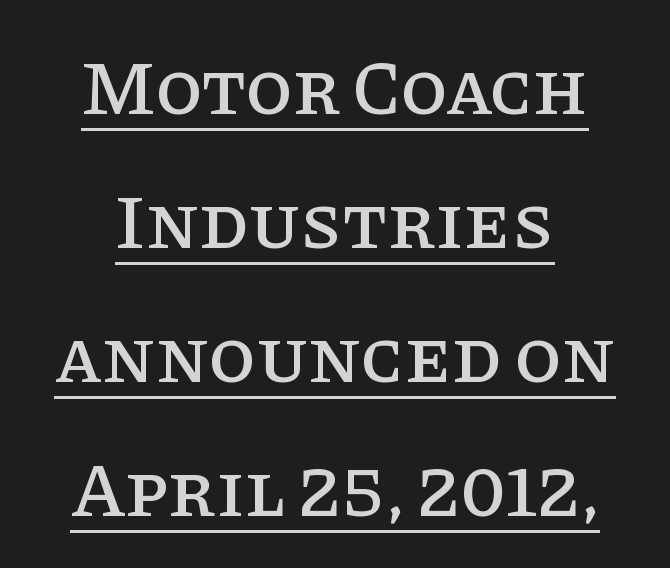
The typeface chosen for these lines features serifs. If you folded the block vertically in half, each line would mirror itself in length. When letters stand straight like this, we call the style roman or upright. A rule runs beneath these lines of type.
